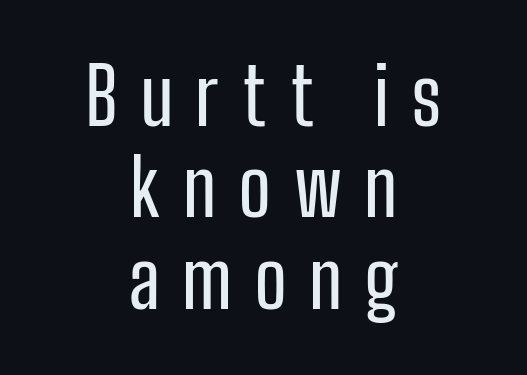
The image shows 78 px condensed sans-serif type, upright; set centered, line spacing 1.17x, unusually wide letter spacing (+0.28 em), not underlined; low stroke contrast and a medium x-height.
